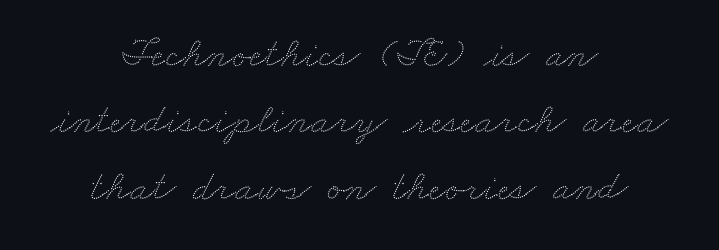
The image shows 42 px wide type; set centered, normal line spacing (1.58x), normal letter spacing, not underlined; low stroke contrast and a small x-height.
